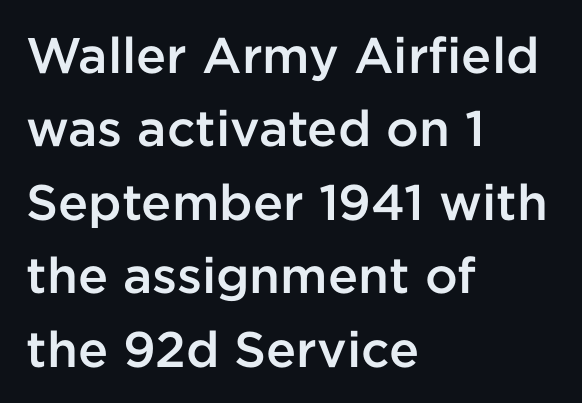
Compared with a centered layout, this one pins lines to the left instead. Underlining? Definitely not there. Are there feet on the stems? There aren't — it's a sans. A bit beefed up — I'd call it semibold rather than bold. When letters stand straight like this, we call the style roman or upright.
